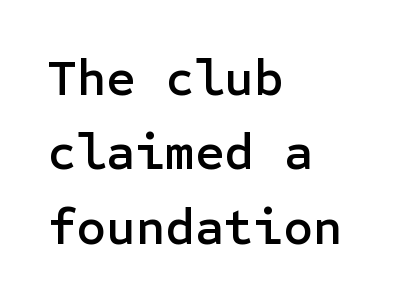
Q: Is the text italic (slanted)? A: No, it is upright.
Q: Is the typeface a serif or a sans-serif typeface? A: Sans-serif.
Q: Is the text underlined? A: No.
Q: How is the paragraph aligned? A: Left-aligned.
Q: Is the spacing between letters normal or unusually wide? A: Normal.
Q: Is the spacing between lines tight, normal or loose? A: Normal.
Q: Width (condensed, normal, or wide)? A: Normal.
Q: Stroke contrast? A: Low.
Q: x-height? A: Medium.
